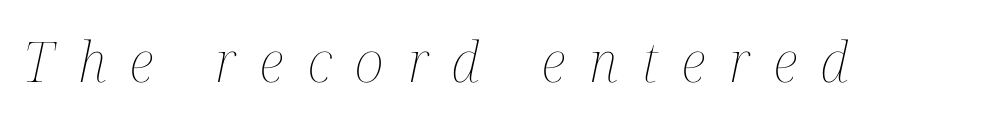
Q: Is the text bold? A: No.
Q: Is the text italic (slanted)? A: Yes, it leans right by about 12 degrees.
Q: Is the text underlined? A: No.
Q: Is the spacing between letters normal or unusually wide? A: Unusually wide.
Q: Width (condensed, normal, or wide)? A: Condensed.
Q: Stroke contrast? A: Medium.
Q: x-height? A: Medium.
Q: Monospaced? A: No.
